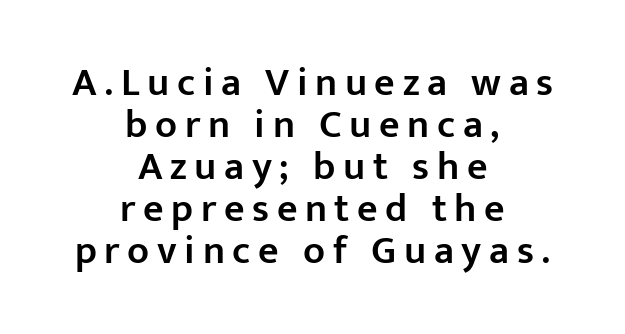
The image shows 40 px semibold sans-serif type, upright; set centered, tight line spacing (1.05x), not underlined; low stroke contrast and a medium x-height.
